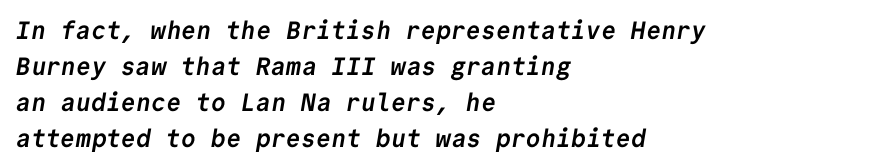
The image shows 25 px bold type; set left-aligned, normal line spacing (1.44x), normal letter spacing, not underlined.
